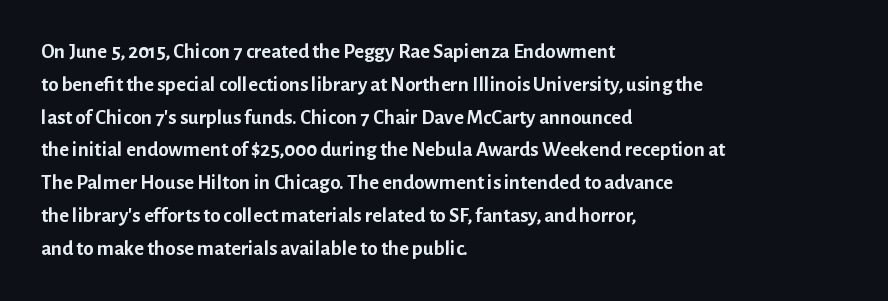
Q: Is the text bold? A: Yes.
Q: Is the text italic (slanted)? A: No, it is upright.
Q: Is the text underlined? A: No.
Q: How is the paragraph aligned? A: Left-aligned.
Q: Is the spacing between letters normal or unusually wide? A: Normal.
Q: Is the spacing between lines tight, normal or loose? A: Normal.
